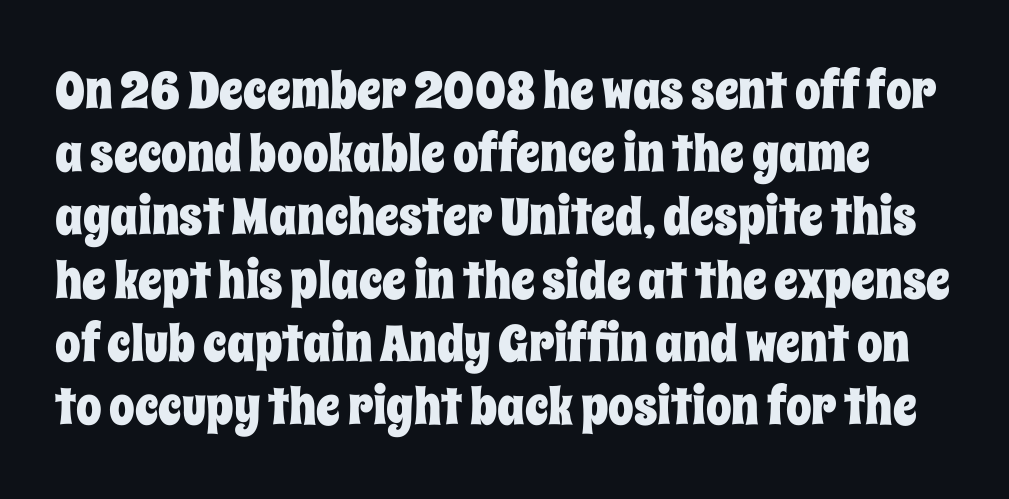
The image shows 51 px condensed type, upright; set line spacing 1.24x, normal letter spacing, not underlined; low stroke contrast and a large x-height.
